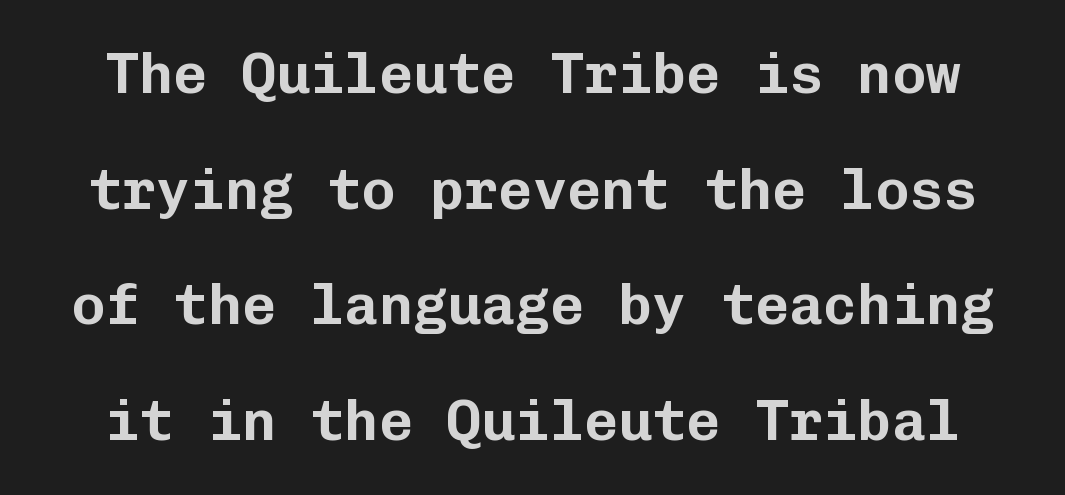
{"serif": "no", "italic": "no", "width": "normal", "stroke_contrast": "low", "x_height": "medium", "monospaced": "yes", "underline": "no", "line_spacing": "loose", "line_spacing_ratio": 2.03, "letter_spacing": "normal", "letter_spacing_em": 0.0, "glyph_px": 57}
